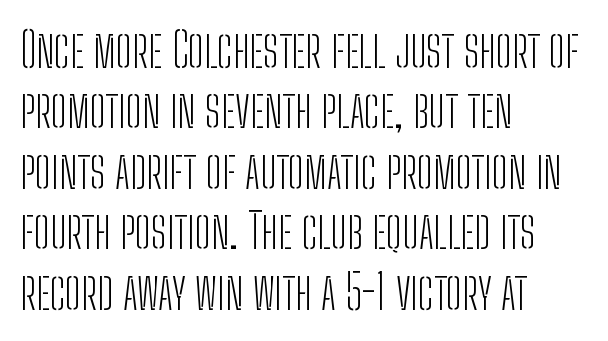
The image shows 48 px light, condensed sans-serif type, upright; set left-aligned, normal line spacing (1.26x), normal letter spacing, not underlined; low stroke contrast and a medium x-height.
